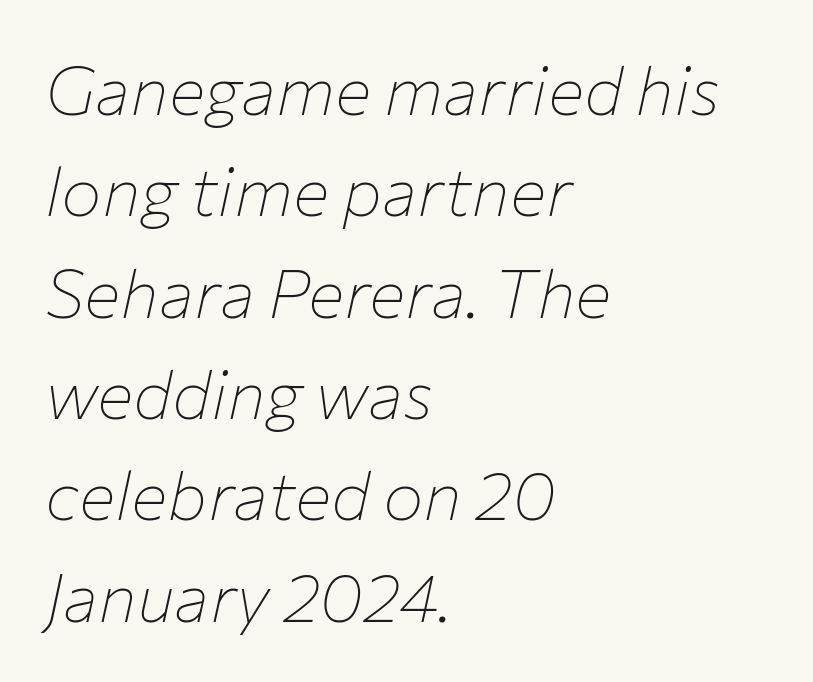
Q: Is the text bold? A: No.
Q: Is the text italic (slanted)? A: Yes, it leans right by about 12 degrees.
Q: Is the text underlined? A: No.
Q: How is the paragraph aligned? A: Left-aligned.
Q: Is the spacing between letters normal or unusually wide? A: Normal.
Q: Is the spacing between lines tight, normal or loose? A: Normal.
Q: Width (condensed, normal, or wide)? A: Normal.
Q: Stroke contrast? A: Low.
Q: x-height? A: Medium.
Q: Monospaced? A: No.
